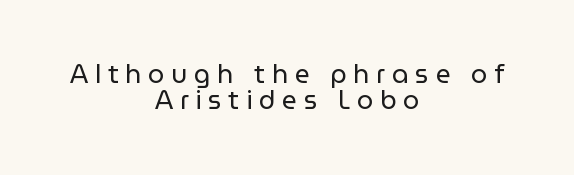
The passage is arranged like a title page — every line centered. Does extra space separate the letters? Yes, quite a lot of it. The font's upright variant was chosen for this text. The specimen omits any rule beneath the text block's lines. The font is comparable to plain body text, perhaps lighter.
